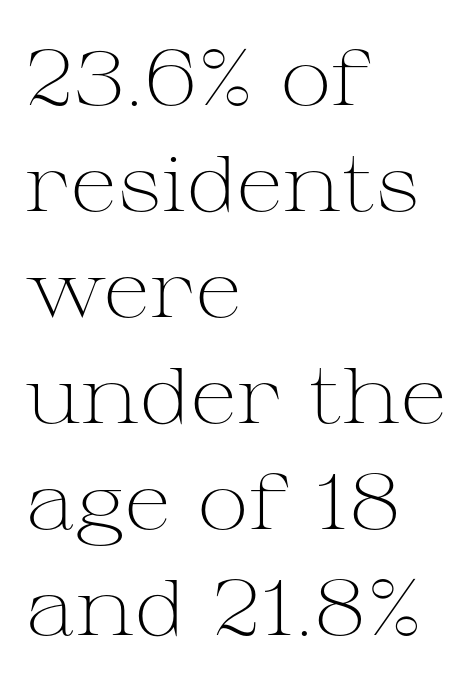
{"serif": "yes", "italic": "no", "bold": "no", "weight": "light", "width": "wide", "stroke_contrast": "medium", "x_height": "medium", "monospaced": "no", "underline": "no", "align": "left", "line_spacing": "normal", "line_spacing_ratio": 1.36, "letter_spacing": "normal", "letter_spacing_em": 0.0, "glyph_px": 78}
